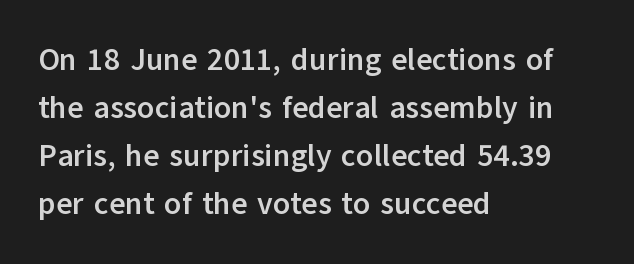
{"serif": "no", "italic": "no", "bold": "yes", "weight": "semibold", "width": "normal", "stroke_contrast": "low", "x_height": "medium", "monospaced": "no", "underline": "no", "align": "left", "line_spacing": "normal", "line_spacing_ratio": 1.55, "letter_spacing": "normal", "letter_spacing_em": 0.0, "glyph_px": 31}
